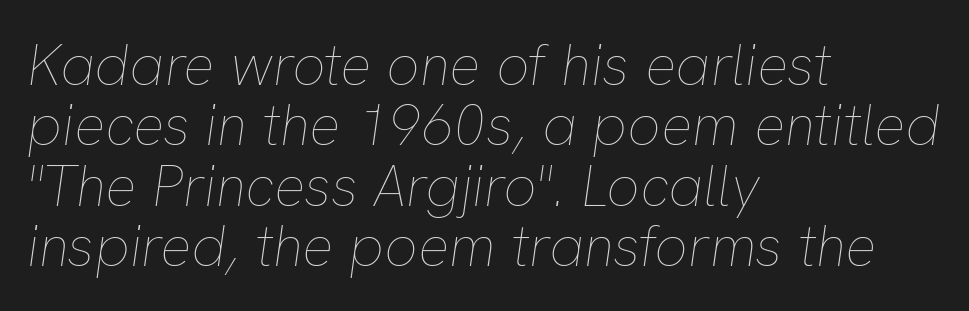
Q: Is the text bold? A: No.
Q: Is the text italic (slanted)? A: Yes, it leans right by about 8 degrees.
Q: Is the text underlined? A: No.
Q: How is the paragraph aligned? A: Left-aligned.
Q: Is the spacing between letters normal or unusually wide? A: Normal.
Q: Is the spacing between lines tight, normal or loose? A: Tight.
Q: Width (condensed, normal, or wide)? A: Normal.
Q: Stroke contrast? A: Low.
Q: x-height? A: Medium.
Q: Monospaced? A: No.
